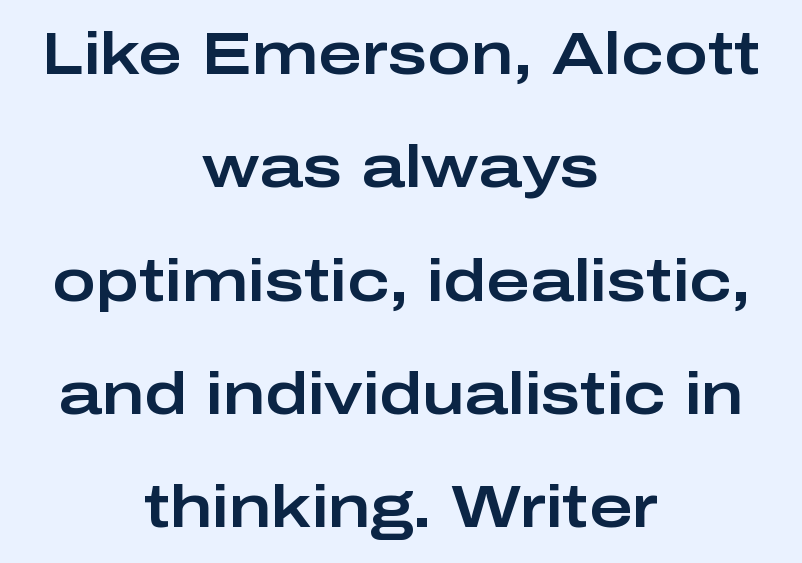
Q: Is the text italic (slanted)? A: No, it is upright.
Q: Is the typeface a serif or a sans-serif typeface? A: Sans-serif.
Q: Is the text underlined? A: No.
Q: How is the paragraph aligned? A: Centered.
Q: Is the spacing between letters normal or unusually wide? A: Normal.
Q: Is the spacing between lines tight, normal or loose? A: Loose.
Q: Width (condensed, normal, or wide)? A: Wide.
Q: Stroke contrast? A: Low.
Q: x-height? A: Medium.
Q: Monospaced? A: No.
